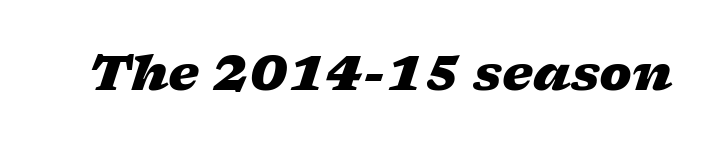
{"italic": "yes", "lean": "right", "slant_degrees": 17, "bold": "yes", "weight": "heavy", "width": "wide", "stroke_contrast": "low", "x_height": "medium", "monospaced": "no", "underline": "no", "letter_spacing": "normal", "letter_spacing_em": 0.0, "glyph_px": 49}
